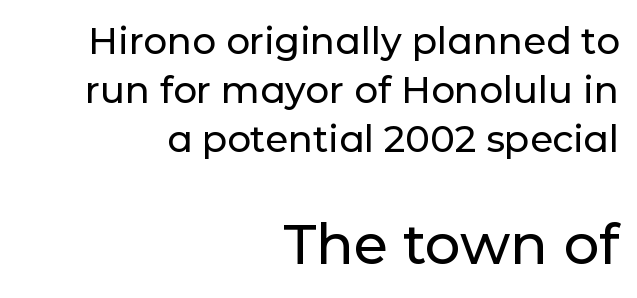
The image shows 56 px sans-serif type, upright; set right-aligned, normal line spacing (1.32x), normal letter spacing, not underlined; the second (bottom) block is 1.51x larger; low stroke contrast and a medium x-height.
